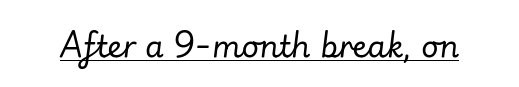
{"italic": "yes", "lean": "right", "slant_degrees": 7, "bold": "no", "weight": "regular", "width": "normal", "stroke_contrast": "low", "x_height": "small", "monospaced": "no", "underline": "yes", "letter_spacing": "normal", "letter_spacing_em": 0.0, "glyph_px": 30}
